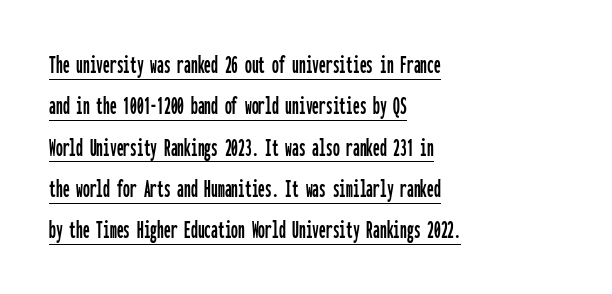
What's the leading like? Ordinary, nothing unusual. Teacher's note: observe the even left margin — that is flush-left alignment. This rendering features underlined lettering. The lettering holds an erect, upright posture throughout. Tracking value appears to be zero — textbook default spacing.
